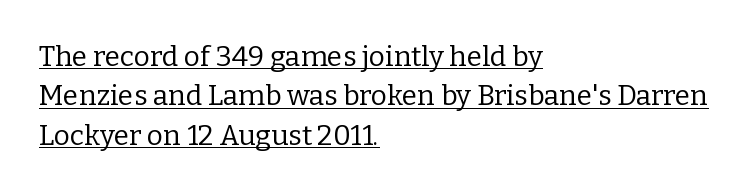
The image shows 28 px regular-weight serif type, upright; set left-aligned, normal line spacing (1.41x), normal letter spacing, underlined; low stroke contrast and a medium x-height.
